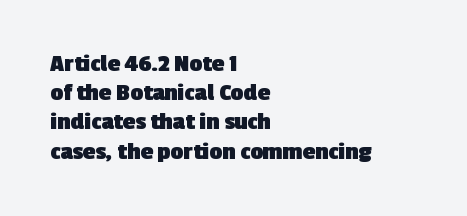
Q: Is the text bold? A: Yes.
Q: Is the text underlined? A: No.
Q: How is the paragraph aligned? A: Left-aligned.
Q: Is the spacing between letters normal or unusually wide? A: Normal.
